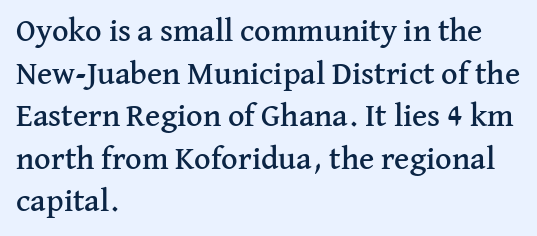
{"serif": "yes", "italic": "no", "width": "normal", "stroke_contrast": "medium", "x_height": "medium", "monospaced": "no", "underline": "no", "align": "left", "line_spacing": "normal", "line_spacing_ratio": 1.33, "letter_spacing": "normal", "letter_spacing_em": 0.0, "glyph_px": 32}
